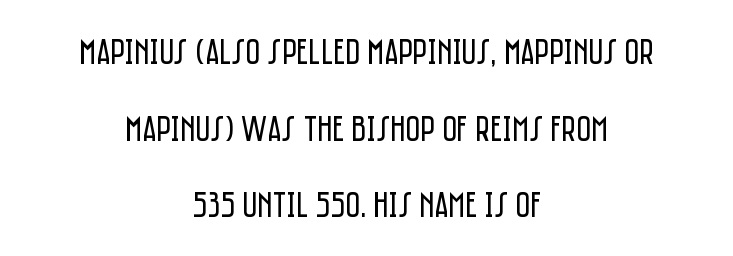
The image shows 36 px regular-weight, condensed sans-serif type, upright; set centered, loose line spacing (2.13x), normal letter spacing, not underlined; low stroke contrast and a large x-height.
